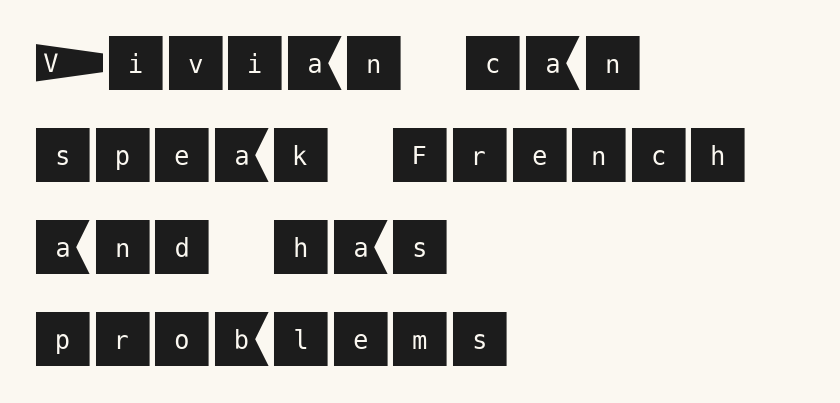
The image shows 61 px sans-serif type, upright; set left-aligned, normal line spacing (1.51x), normal letter spacing, not underlined; medium stroke contrast and a large x-height.
